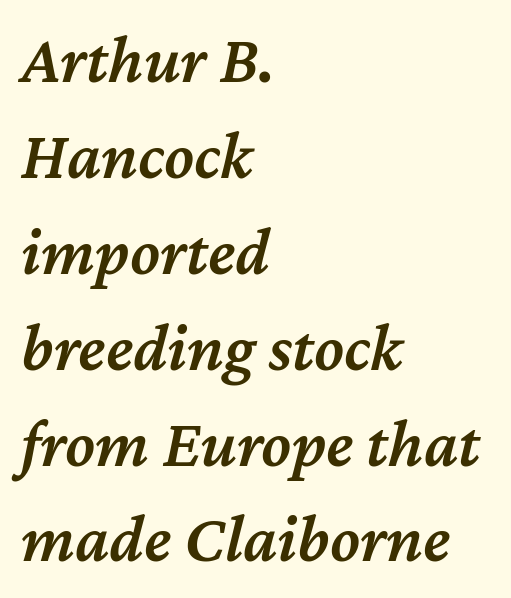
Between one letter and the next there's only the usual sliver of space. The designer left line spacing at the default. Just letters on the line, the space beneath them empty. Each letter keeps its own natural width here, so spacing adapts to shape. The passage shown is semibold, sitting just below true bold. The passage is arranged the way most books set body copy — flush left.
